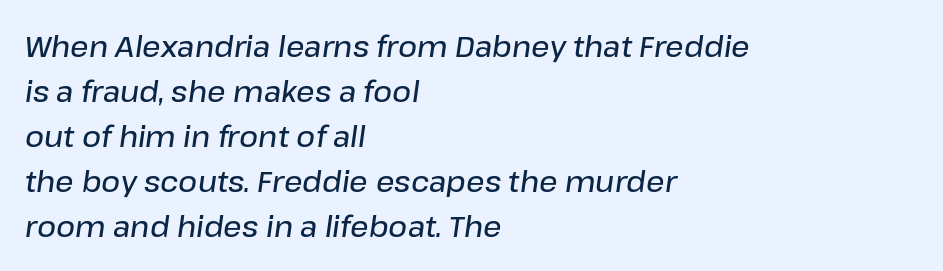
The image shows 29 px semibold type, italic (leaning right); set left-aligned, normal line spacing (1.55x), normal letter spacing, not underlined; low stroke contrast and a medium x-height.
